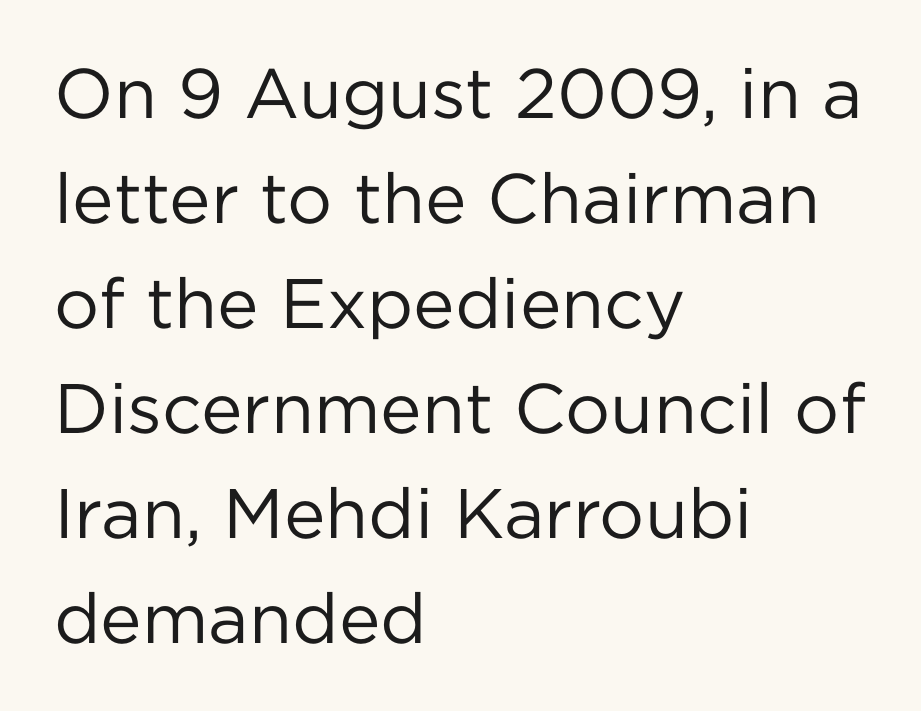
{"serif": "no", "italic": "no", "bold": "no", "weight": "regular", "width": "normal", "stroke_contrast": "low", "x_height": "medium", "monospaced": "no", "underline": "no", "align": "left", "line_spacing": "normal", "line_spacing_ratio": 1.5, "letter_spacing": "normal", "letter_spacing_em": 0.0, "glyph_px": 70}
